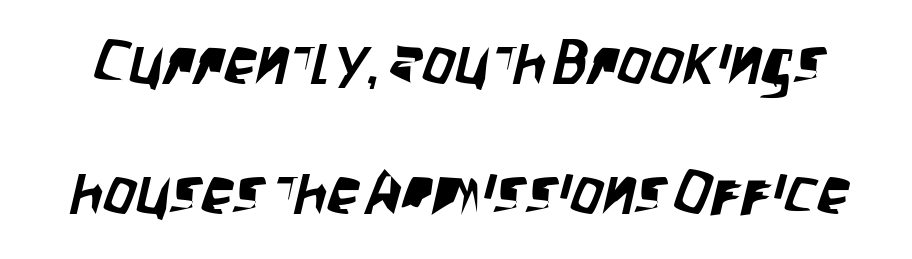
The image shows 64 px condensed sans-serif type; set loose line spacing (2.03x), normal letter spacing, not underlined; low stroke contrast and a large x-height.
